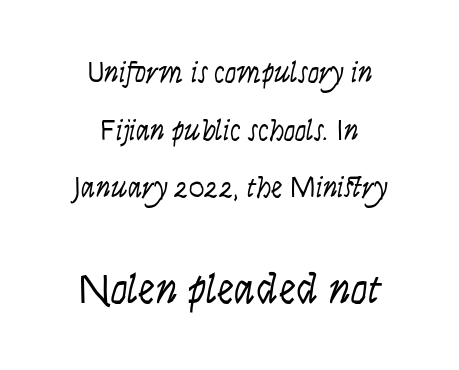
Rows of type keep a wide berth in the vertical direction. This reads as an unemphasized weight, regular at the heaviest. Is the type slanted? Yes — the strokes lean at a clear angle. The strip under each line holds only bare page. Alignment: centered. A typesetter would call this zero additional tracking.
